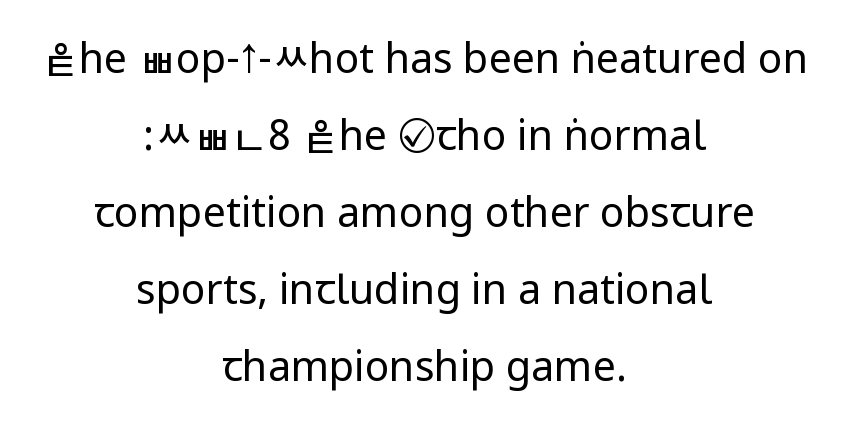
The specimen reads as upright at a glance. Does extra space separate the letters? No, they use regular spacing. Any mark beneath the type? The region is blank. No chunkiness to these letters — they're not bold. The typeface chosen for these lines omits serifs.
